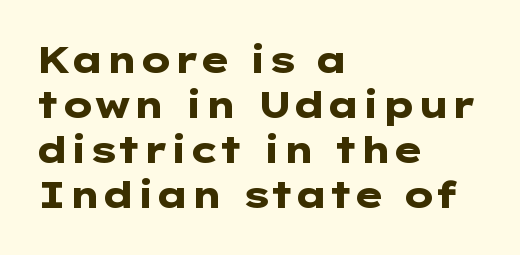
Grotesque or geometric, the face here clearly has no serifs. Rule under the text: the space is simply empty. When letters stand straight like this, we call the style roman or upright. The strokes are fattened all the way to bold. Visually the block forms a straight wall on the left and a jagged coastline on the right. Glyph-to-glyph distance matches everyday printed text.
